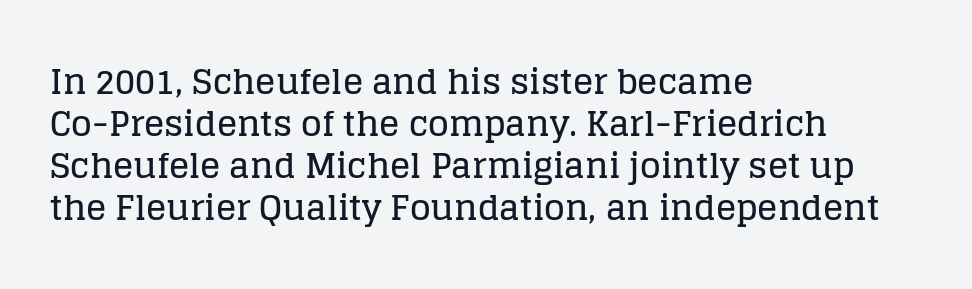
Leftover space on each line is placed entirely after the last word. Each letter's strokes conclude with small projecting serifs. This rendering leaves character spacing at its baseline value. The typography opts for an upright posture over an oblique one. Any mark beneath the type? The region is blank. Here the designer chose a conventional face with non-uniform glyph widths.
